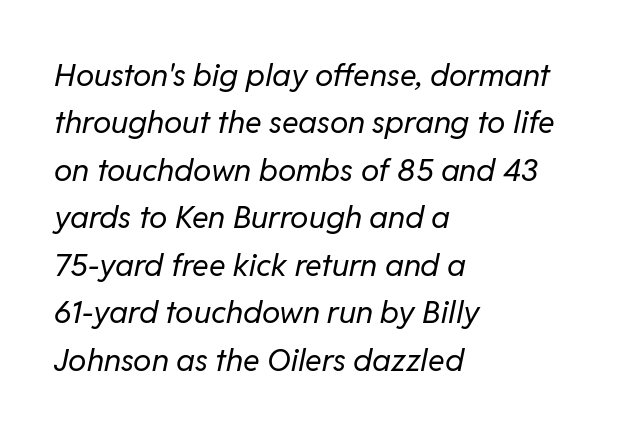
Descenders hang freely into open space. This sample has the flowing, uneven cadence of proportional lettering. This sample is left-justified, so line endings fall wherever the words run out. In terms of leading, this rendering sits right in the middle. Letter spacing: default. The face looks like a standard text weight, possibly lighter.
